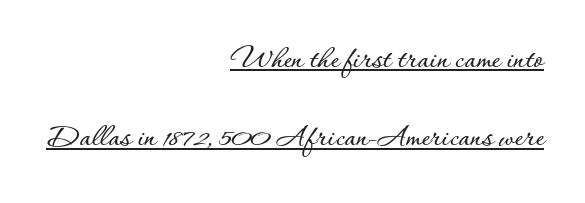
Q: Is the text italic (slanted)? A: Yes.
Q: Is the text underlined? A: Yes.
Q: How is the paragraph aligned? A: Right-aligned.
Q: Is the spacing between letters normal or unusually wide? A: Normal.
Q: Is the spacing between lines tight, normal or loose? A: Loose.
Q: Width (condensed, normal, or wide)? A: Normal.
Q: Stroke contrast? A: Low.
Q: x-height? A: Small.
Q: Monospaced? A: No.
